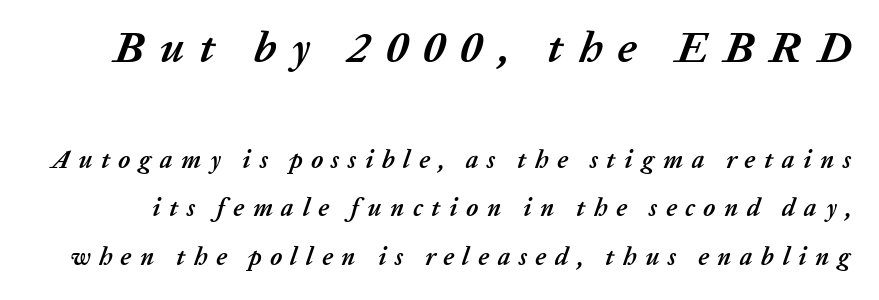
Size contrast runs from large at the top to small at the bottom. Just letters on the line, the space beneath them empty. Compared with an ordinary text face, these strokes are far heavier — a full bold. Quick note: interline space is abundant.
